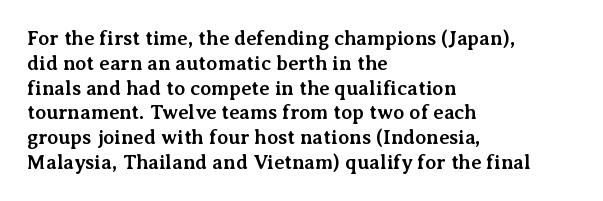
{"italic": "no", "bold": "yes", "underline": "no", "align": "left", "line_spacing_ratio": 1.24, "letter_spacing": "normal", "letter_spacing_em": 0.0, "glyph_px": 20}
